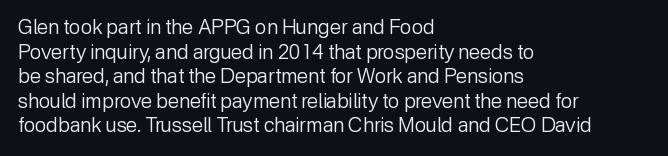
Q: Is the text bold? A: No.
Q: Is the text italic (slanted)? A: No, it is upright.
Q: Is the text underlined? A: No.
Q: How is the paragraph aligned? A: Left-aligned.
Q: Is the spacing between letters normal or unusually wide? A: Normal.
